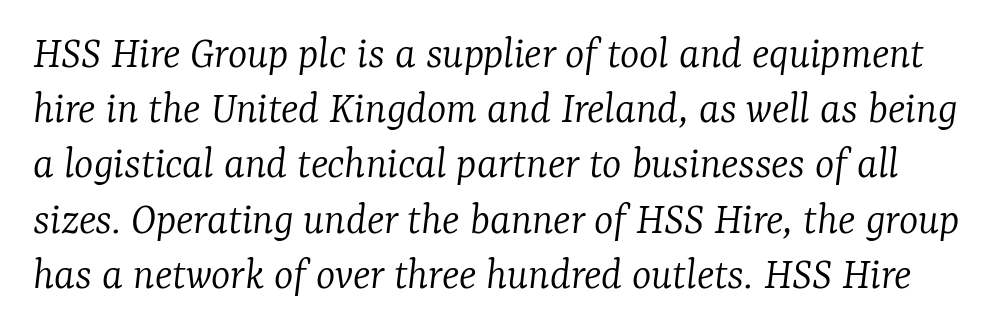
{"serif": "yes", "italic": "yes", "lean": "right", "slant_degrees": 7, "bold": "no", "weight": "light", "width": "normal", "stroke_contrast": "low", "x_height": "medium", "monospaced": "no", "underline": "no", "line_spacing_ratio": 1.2, "letter_spacing": "normal", "letter_spacing_em": 0.0, "glyph_px": 46}
